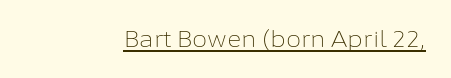
Q: Is the text bold? A: No.
Q: Is the text italic (slanted)? A: No, it is upright.
Q: Is the text underlined? A: Yes.
Q: Is the spacing between letters normal or unusually wide? A: Normal.
